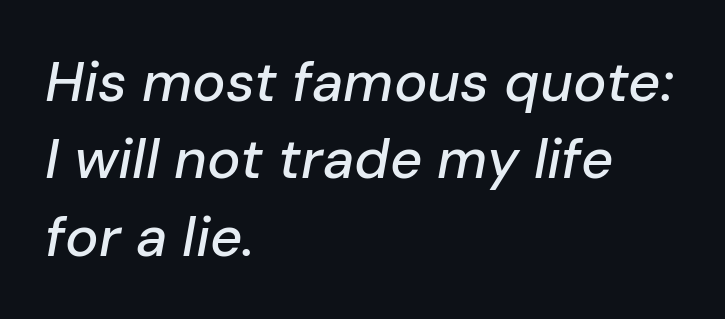
Visually the block forms a straight wall on the left and a jagged coastline on the right. You could call the tracking neutral — neither tight nor loose. If you measured baseline to baseline, you'd find a middling distance. Has an underline been added? It has not. The whole block is typeset with a tilt. Varying glyph widths throughout — classic text-font behaviour.
